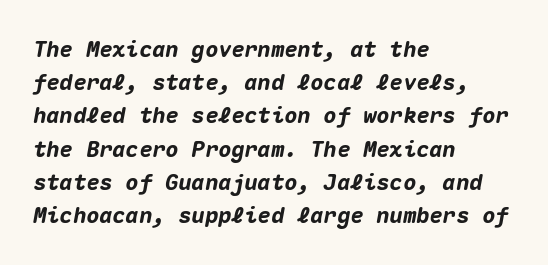
Q: Is the text bold? A: Yes.
Q: Is the text italic (slanted)? A: Yes, it leans right by about 10 degrees.
Q: Is the text underlined? A: No.
Q: How is the paragraph aligned? A: Left-aligned.
Q: Is the spacing between letters normal or unusually wide? A: Normal.
Q: Is the spacing between lines tight, normal or loose? A: Normal.
